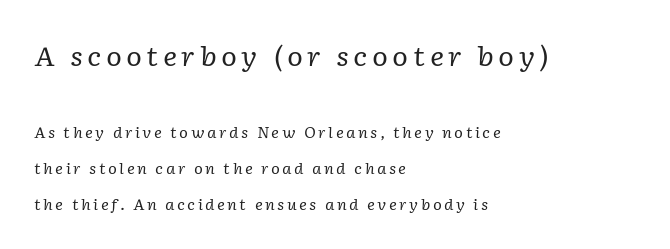
{"italic": "yes", "lean": "right", "slant_degrees": 2, "bold": "no", "underline": "no", "align": "left", "line_spacing": "loose", "line_spacing_ratio": 2.39, "larger_block": "first", "size_ratio": 1.8, "glyph_px": 27}
